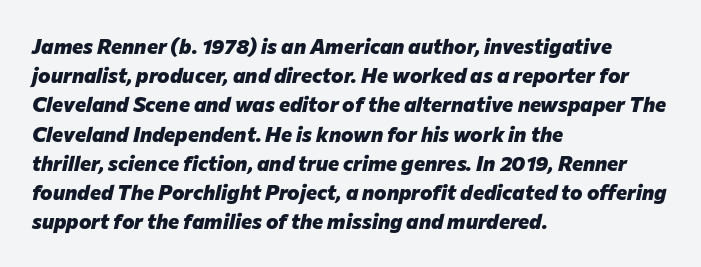
The image shows 21 px bold type, italic (leaning right); set left-aligned, normal line spacing (1.39x), normal letter spacing, not underlined.
